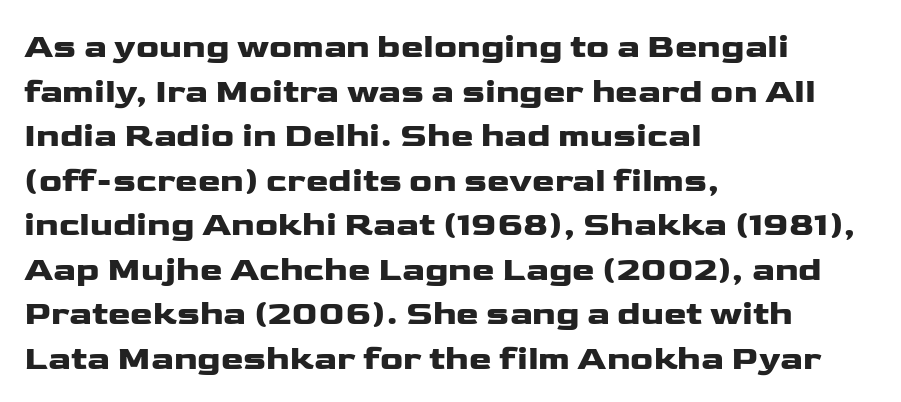
Q: Is the text italic (slanted)? A: No, it is upright.
Q: Is the typeface a serif or a sans-serif typeface? A: Sans-serif.
Q: Is the text underlined? A: No.
Q: How is the paragraph aligned? A: Left-aligned.
Q: Is the spacing between letters normal or unusually wide? A: Normal.
Q: Is the spacing between lines tight, normal or loose? A: Normal.
Q: Width (condensed, normal, or wide)? A: Wide.
Q: Stroke contrast? A: Low.
Q: x-height? A: Medium.
Q: Monospaced? A: No.
